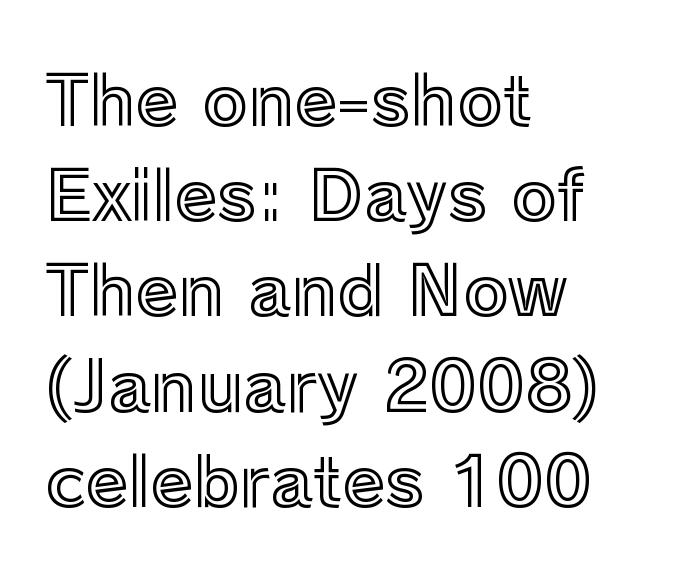
The image shows 69 px text type, upright; set left-aligned, normal line spacing (1.38x), normal letter spacing, not underlined; a medium x-height.
